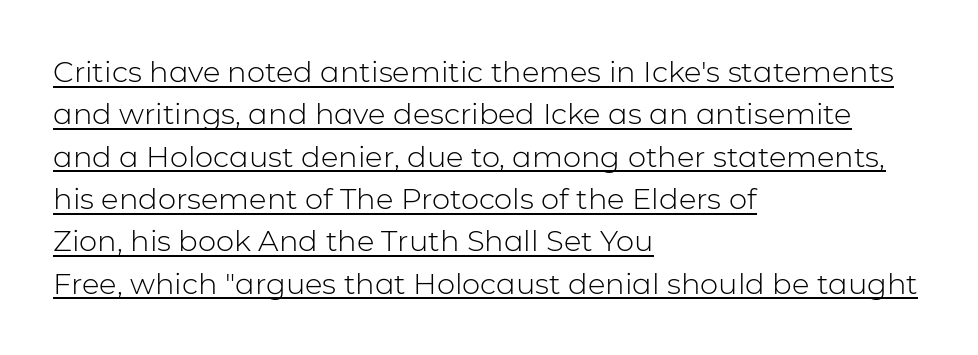
These lines are rendered in a variable-pitch font. No letter is thick-stroked: the sample isn't bold. Each letter's strokes conclude bluntly, with no projecting serifs. Summary of vertical rhythm: regular, with standard interline spacing. Teacher's note: observe the even left margin — that is flush-left alignment.
